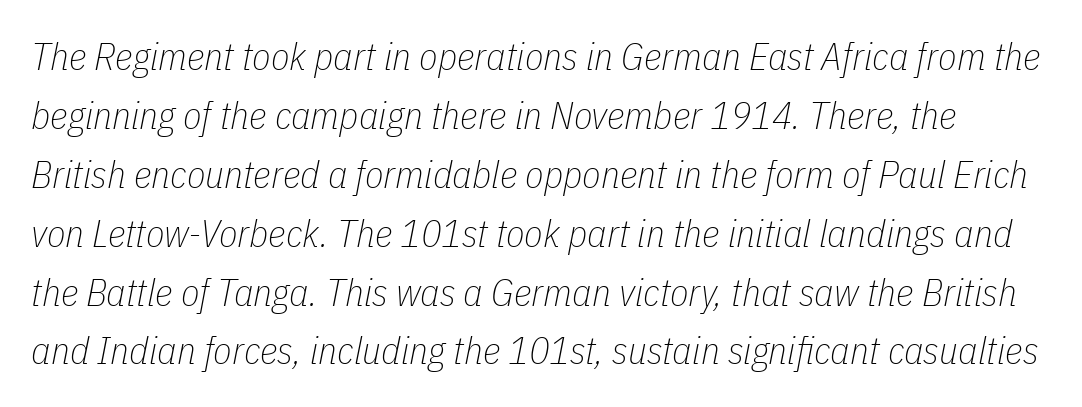
The face looks like a standard text weight, possibly lighter. Students, observe: this is what conventionally led text looks like. The rendering applies a slant to the glyphs. Each letter keeps its own natural width here, so spacing adapts to shape.
